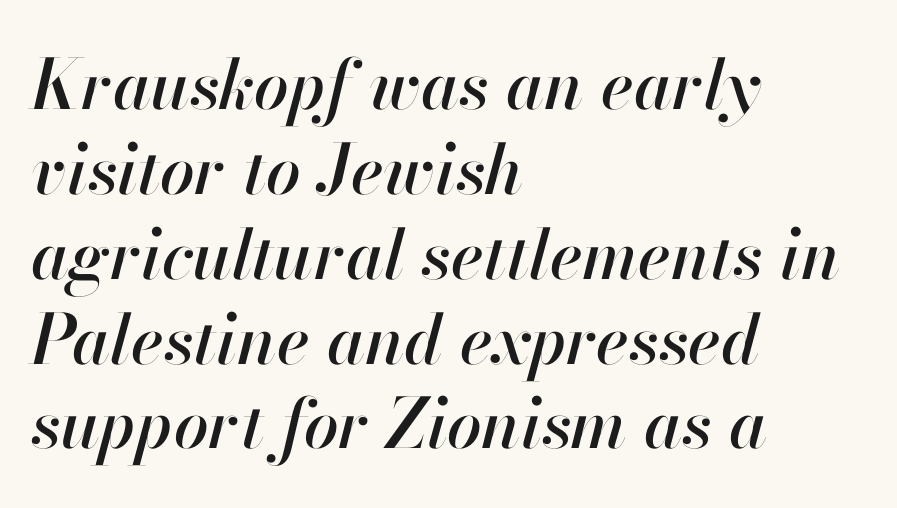
Where is the straight margin? On the left. Do the characters align in a grid? No, the font is proportional. Spacing between characters is what you'd get straight out of the box. The face used here has a pronounced slope to its letters. Lines of text with bare space underneath.
